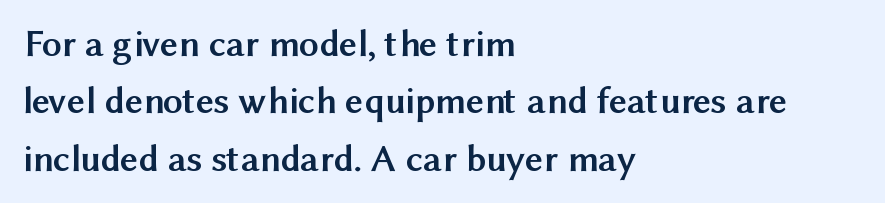
Words appear dense and cohesive because spacing is normal. The rendering uses natural spacing where letterforms have individual widths. Notice how thick the strokes are: this is what a full bold looks like. A normal amount of white space separates one row of letters from the next. Serifs: no, the terminals of the letterforms are clean. The type sits square on the baseline with zero lean.
